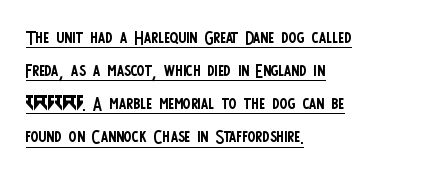
The strokes are not fattened; the text isn't bold. A classic flush-left, rag-right setting is used for this passage. Standard letterfit; no display-style spreading of the glyphs. The space between consecutive lines is moderate. Students, observe the line beneath the letters — that is underlining. Italic? Not at all — the glyphs are vertical.
